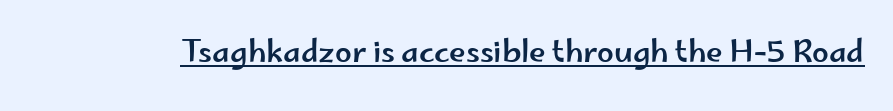
Examine the stroke ends and you'll find no serifs. Think of a printed novel: that variable character pitch is what you see here. The rendering keeps characters at their native spacing. This is underlined copy, the kind a proofreader might mark for attention. Upright lettering throughout.
